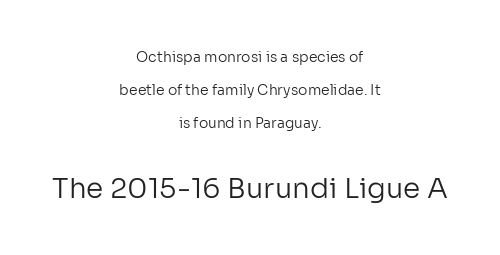
Q: Is the text bold? A: No.
Q: Is the text italic (slanted)? A: No, it is upright.
Q: Is the typeface a serif or a sans-serif typeface? A: Sans-serif.
Q: Is the text underlined? A: No.
Q: How is the paragraph aligned? A: Centered.
Q: Is the spacing between letters normal or unusually wide? A: Normal.
Q: Is the spacing between lines tight, normal or loose? A: Loose.
Q: Which block of text is set in a larger size, the first (top) or the second (bottom)? A: The second (bottom) one.
Q: Width (condensed, normal, or wide)? A: Normal.
Q: Stroke contrast? A: Low.
Q: x-height? A: Medium.
Q: Monospaced? A: No.
